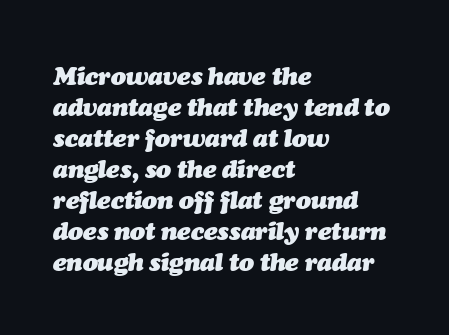
The image shows 25 px bold type, italic (leaning right); set left-aligned, line spacing 1.24x, normal letter spacing, not underlined.
